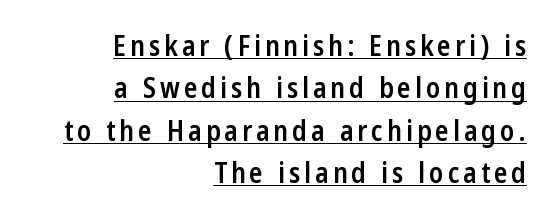
The image shows 28 px semibold, condensed sans-serif type, upright; set right-aligned, normal line spacing (1.51x), underlined; low stroke contrast and a medium x-height.
